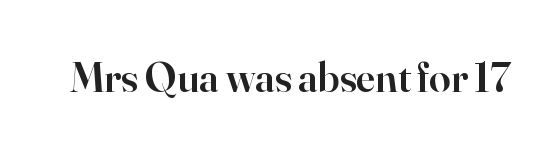
The image shows 43 px semibold serif type, upright; set normal letter spacing, not underlined; high stroke contrast and a small x-height.
